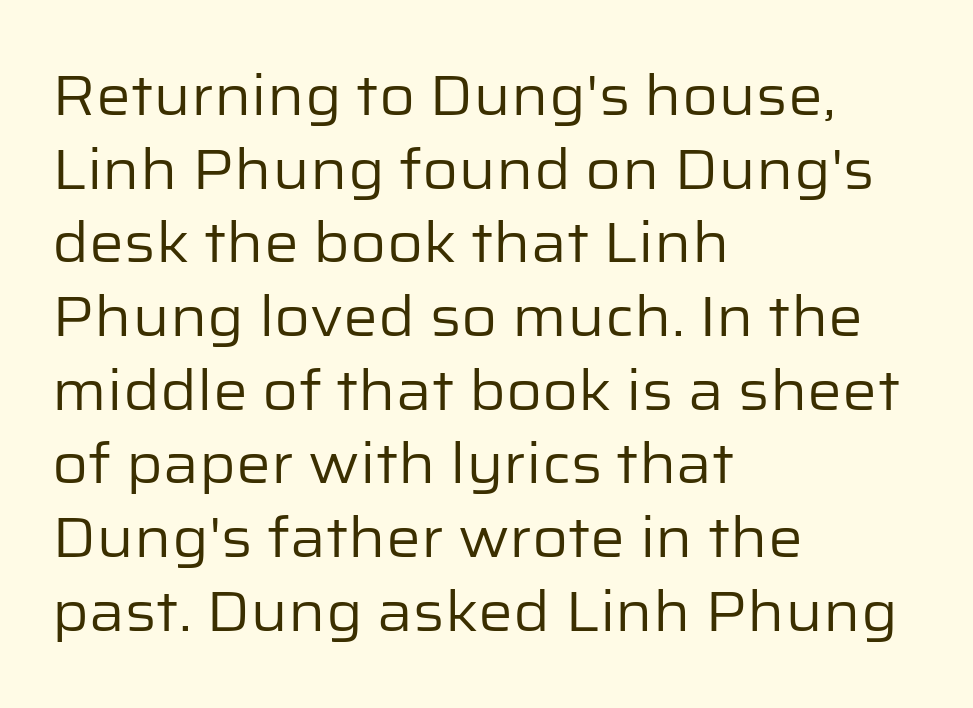
Q: Is the text bold? A: No.
Q: Is the text italic (slanted)? A: No, it is upright.
Q: Is the typeface a serif or a sans-serif typeface? A: Sans-serif.
Q: Is the text underlined? A: No.
Q: How is the paragraph aligned? A: Left-aligned.
Q: Is the spacing between letters normal or unusually wide? A: Normal.
Q: Is the spacing between lines tight, normal or loose? A: Normal.
Q: Width (condensed, normal, or wide)? A: Normal.
Q: Stroke contrast? A: Low.
Q: x-height? A: Medium.
Q: Monospaced? A: No.
